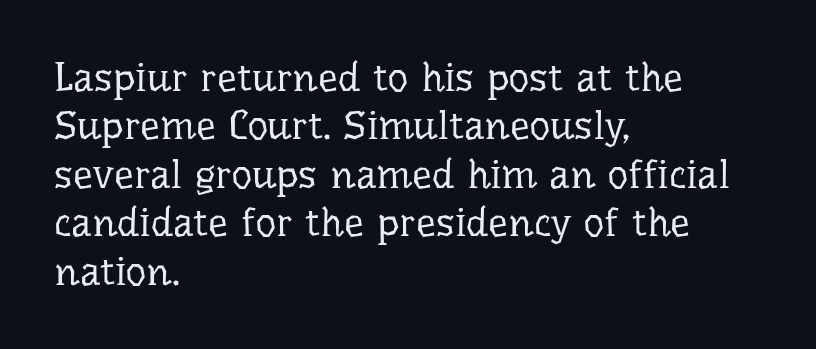
The letters advance in unequal steps, a hallmark of proportional type. No letter is thick-stroked: the sample isn't bold. Note: serifs present on the glyphs. A roman cut, with each character standing at attention. The space beneath each line is pristine and unruled.
